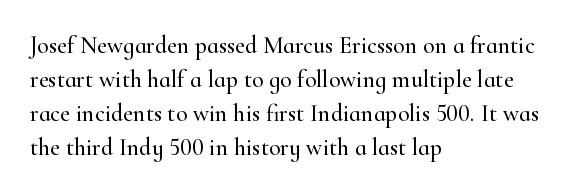
Q: Is the text italic (slanted)? A: No, it is upright.
Q: Is the text underlined? A: No.
Q: How is the paragraph aligned? A: Left-aligned.
Q: Is the spacing between letters normal or unusually wide? A: Normal.
Q: Is the spacing between lines tight, normal or loose? A: Normal.
